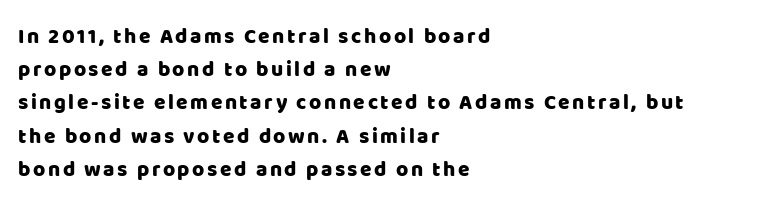
The image shows 21 px text type, upright; set left-aligned, normal line spacing (1.58x), not underlined.
